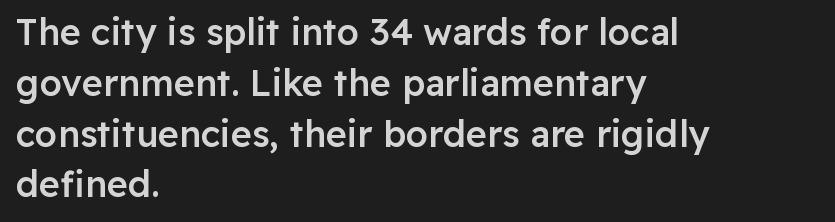
The image shows 36 px semibold sans-serif type, upright; set left-aligned, normal line spacing (1.41x), normal letter spacing, not underlined; low stroke contrast and a medium x-height.
